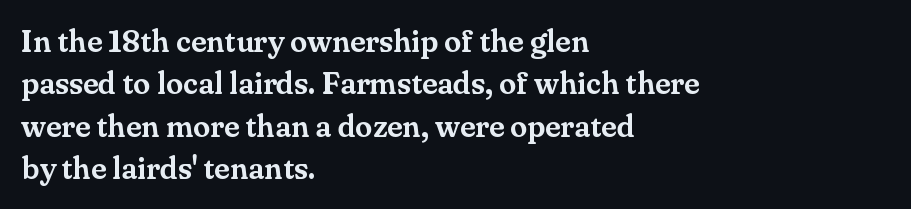
{"serif": "yes", "italic": "no", "width": "normal", "stroke_contrast": "medium", "x_height": "small", "monospaced": "no", "underline": "no", "align": "left", "line_spacing": "normal", "line_spacing_ratio": 1.37, "letter_spacing": "normal", "letter_spacing_em": 0.0, "glyph_px": 31}
